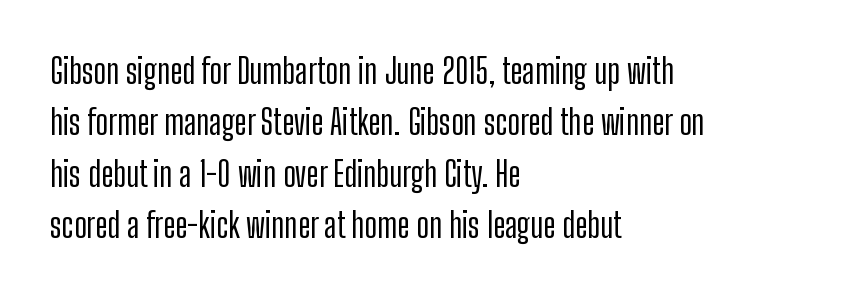
{"serif": "no", "italic": "no", "width": "condensed", "stroke_contrast": "low", "x_height": "medium", "monospaced": "no", "underline": "no", "align": "left", "line_spacing": "normal", "line_spacing_ratio": 1.51, "letter_spacing": "normal", "letter_spacing_em": 0.0, "glyph_px": 34}
